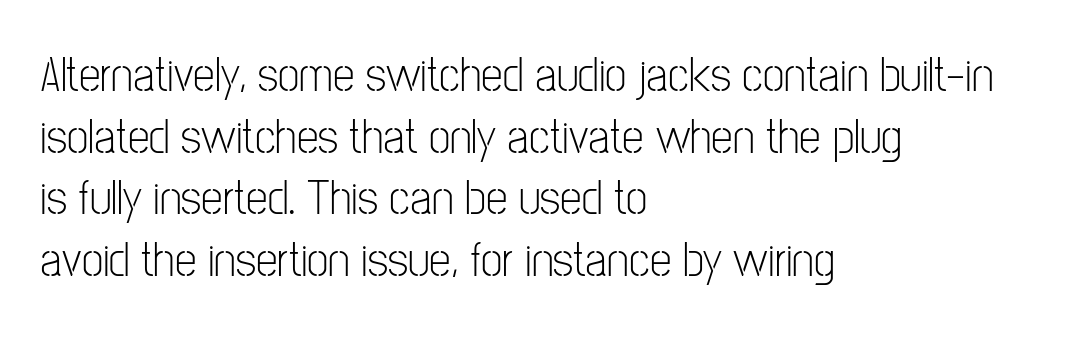
Q: Is the text bold? A: No.
Q: Is the text italic (slanted)? A: No, it is upright.
Q: Is the typeface a serif or a sans-serif typeface? A: Sans-serif.
Q: Is the text underlined? A: No.
Q: How is the paragraph aligned? A: Left-aligned.
Q: Is the spacing between letters normal or unusually wide? A: Normal.
Q: Is the spacing between lines tight, normal or loose? A: Normal.
Q: Width (condensed, normal, or wide)? A: Condensed.
Q: Stroke contrast? A: Low.
Q: x-height? A: Medium.
Q: Monospaced? A: No.
